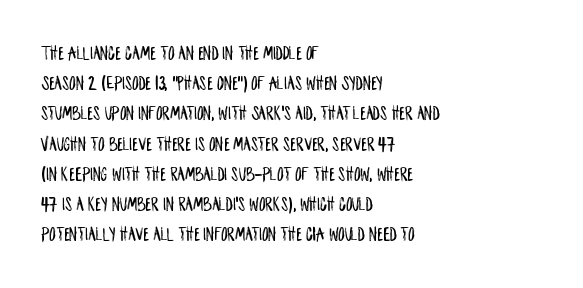
Words float on clear page, feet unadorned. Quick note: not italic, upright. Is there much room between lines? A standard amount, neither cramped nor airy. This sample is left-justified, so line endings fall wherever the words run out. Between one letter and the next there's only the usual sliver of space.
